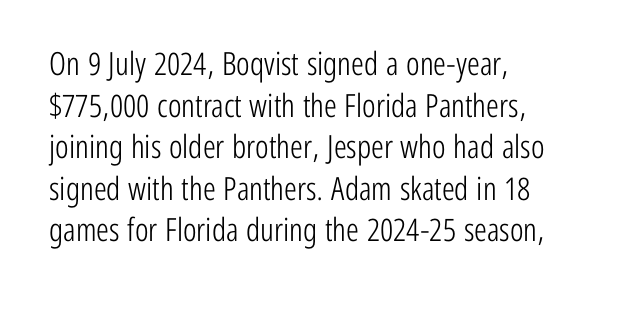
The image shows 32 px light, condensed sans-serif type, upright; set left-aligned, normal line spacing (1.3x), normal letter spacing, not underlined; low stroke contrast and a medium x-height.
